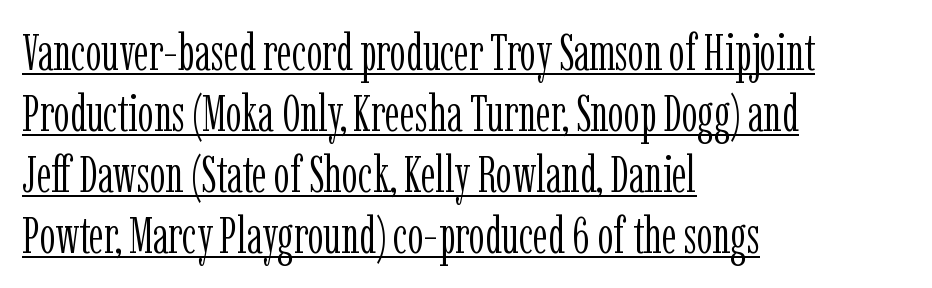
The typeface chosen for these lines features serifs. Is this a fixed-width face? No — the glyphs have proportional, varying widths. The lines are quadded left. A continuous stroke trails under the words, as in a hyperlink.
